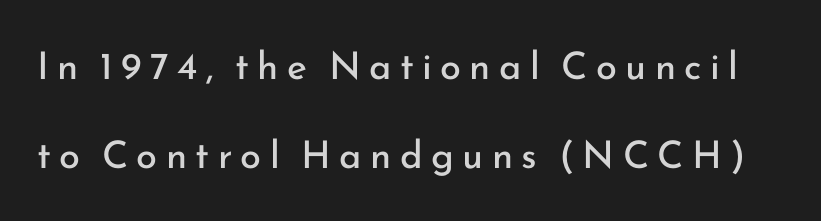
{"serif": "no", "italic": "no", "bold": "no", "weight": "regular", "width": "normal", "stroke_contrast": "low", "x_height": "small", "monospaced": "no", "underline": "no", "line_spacing": "loose", "line_spacing_ratio": 2.34, "letter_spacing": "wide", "letter_spacing_em": 0.22, "glyph_px": 38}
